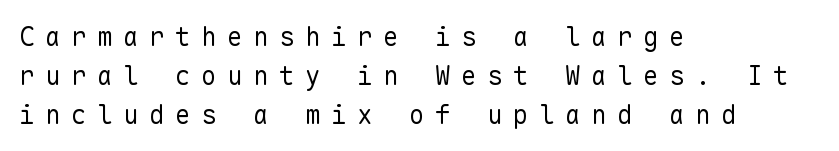
Letters rest on an invisible, unmarked baseline. Stems here are at most as thick as an everyday book face. These lines stack with their left ends in a neat column. The axis of the letterforms is exactly vertical.
